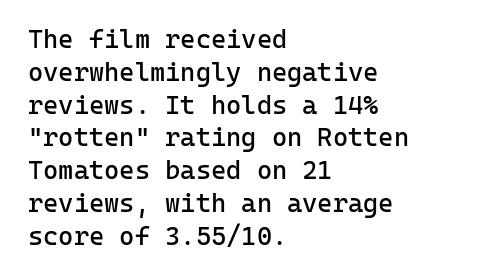
The image shows 26 px text type, upright; set left-aligned, normal line spacing (1.26x), normal letter spacing, not underlined.
